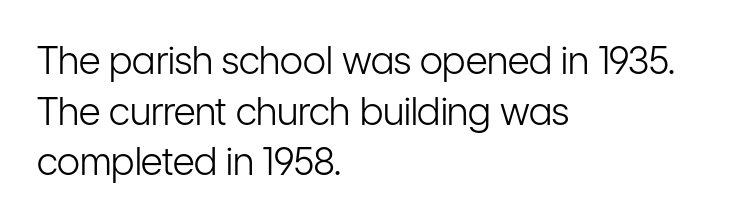
Q: Is the text bold? A: No.
Q: Is the text italic (slanted)? A: No, it is upright.
Q: Is the typeface a serif or a sans-serif typeface? A: Sans-serif.
Q: Is the text underlined? A: No.
Q: How is the paragraph aligned? A: Left-aligned.
Q: Is the spacing between letters normal or unusually wide? A: Normal.
Q: Is the spacing between lines tight, normal or loose? A: Normal.
Q: Width (condensed, normal, or wide)? A: Condensed.
Q: Stroke contrast? A: Low.
Q: x-height? A: Medium.
Q: Monospaced? A: No.
